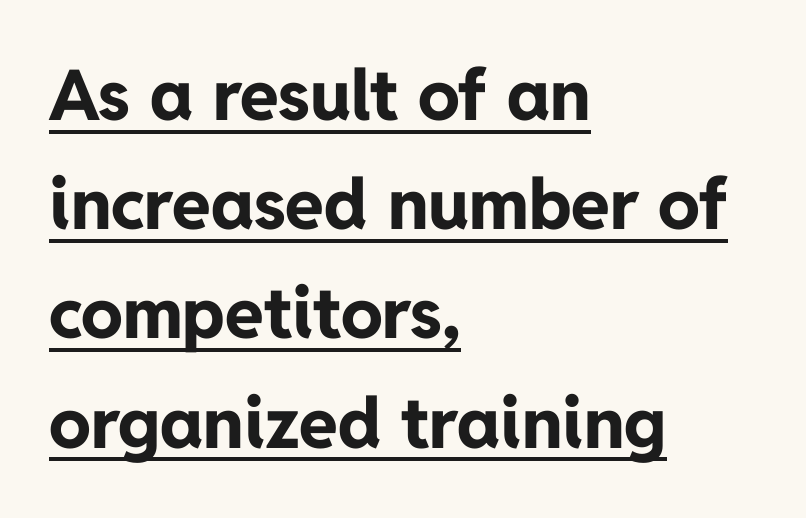
{"serif": "no", "italic": "no", "bold": "yes", "weight": "bold", "width": "normal", "stroke_contrast": "low", "x_height": "medium", "monospaced": "no", "underline": "yes", "align": "left", "line_spacing": "normal", "line_spacing_ratio": 1.56, "letter_spacing": "normal", "letter_spacing_em": 0.0, "glyph_px": 70}
